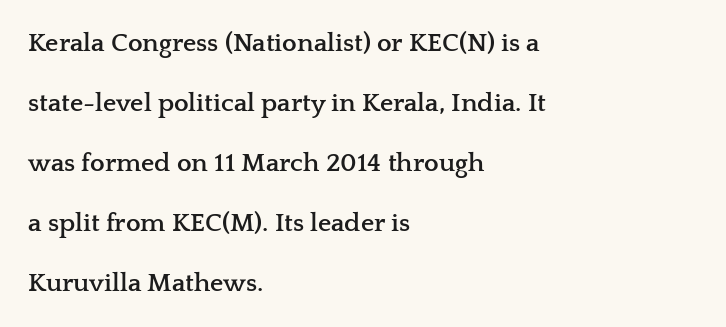
{"italic": "no", "bold": "yes", "underline": "no", "align": "left", "line_spacing": "loose", "line_spacing_ratio": 2.31, "letter_spacing": "normal", "letter_spacing_em": 0.0, "glyph_px": 26}
